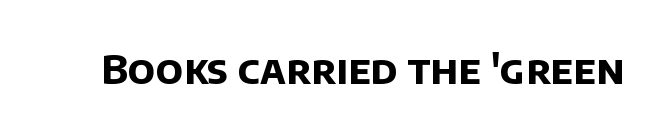
Q: Is the text bold? A: Yes.
Q: Is the typeface a serif or a sans-serif typeface? A: Sans-serif.
Q: Is the text underlined? A: No.
Q: Is the spacing between letters normal or unusually wide? A: Normal.
Q: Width (condensed, normal, or wide)? A: Normal.
Q: Stroke contrast? A: Low.
Q: x-height? A: Large.
Q: Monospaced? A: No.
